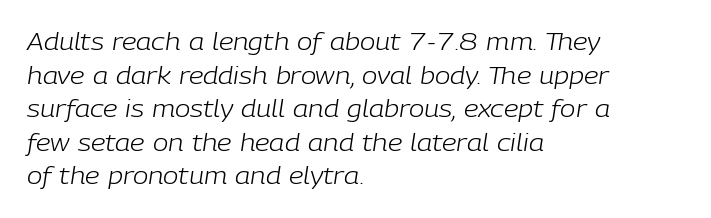
Tracking here is standard; glyphs follow each other at the usual distance. A normal amount of white space separates one row of letters from the next. A typesetter would mark this as italic. The lines are quadded left.
